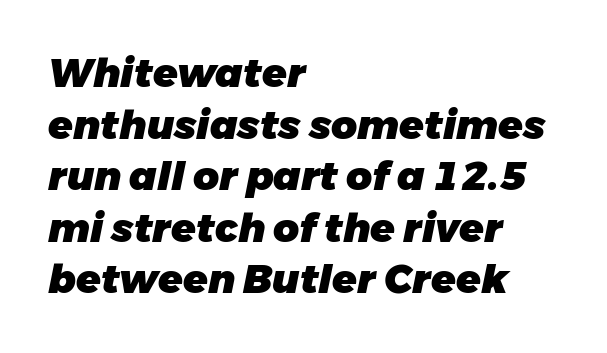
Q: Is the text bold? A: Yes.
Q: Is the text italic (slanted)? A: Yes, it leans right by about 11 degrees.
Q: Is the text underlined? A: No.
Q: How is the paragraph aligned? A: Left-aligned.
Q: Is the spacing between letters normal or unusually wide? A: Normal.
Q: Is the spacing between lines tight, normal or loose? A: Normal.
Q: Width (condensed, normal, or wide)? A: Normal.
Q: Stroke contrast? A: Low.
Q: x-height? A: Medium.
Q: Monospaced? A: No.
